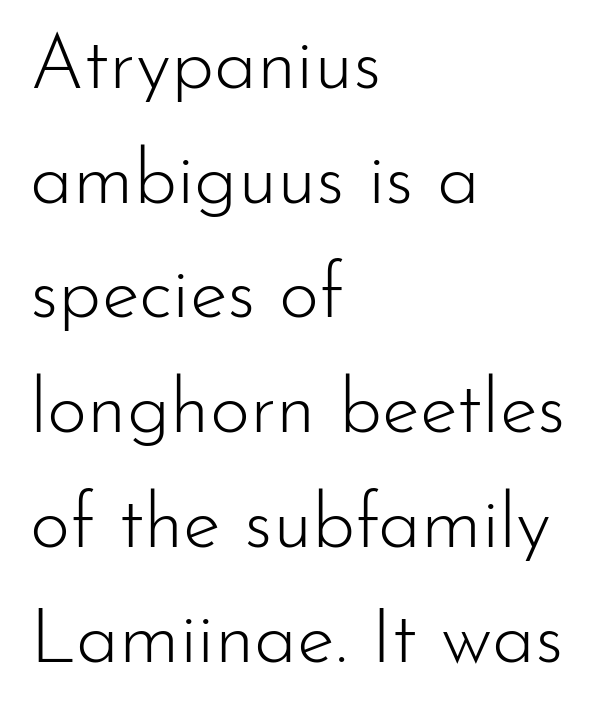
Short note: letters normally spaced. Decoration check: the copy has no underline. Upright lettering throughout. Honestly, the row spacing looks completely unremarkable. Reading down the block, your eye returns to a fixed left position each line.
